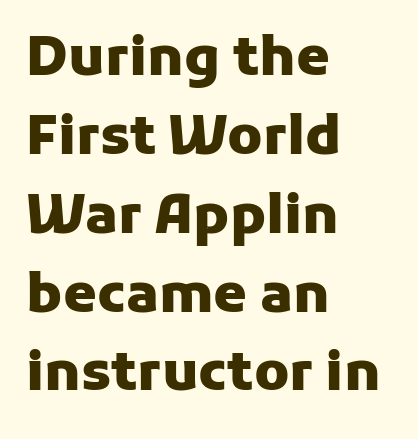
Q: Is the text bold? A: Yes.
Q: Is the text italic (slanted)? A: No, it is upright.
Q: Is the typeface a serif or a sans-serif typeface? A: Sans-serif.
Q: Is the text underlined? A: No.
Q: How is the paragraph aligned? A: Left-aligned.
Q: Is the spacing between letters normal or unusually wide? A: Normal.
Q: Is the spacing between lines tight, normal or loose? A: Normal.
Q: Width (condensed, normal, or wide)? A: Normal.
Q: Stroke contrast? A: Low.
Q: x-height? A: Medium.
Q: Monospaced? A: No.
